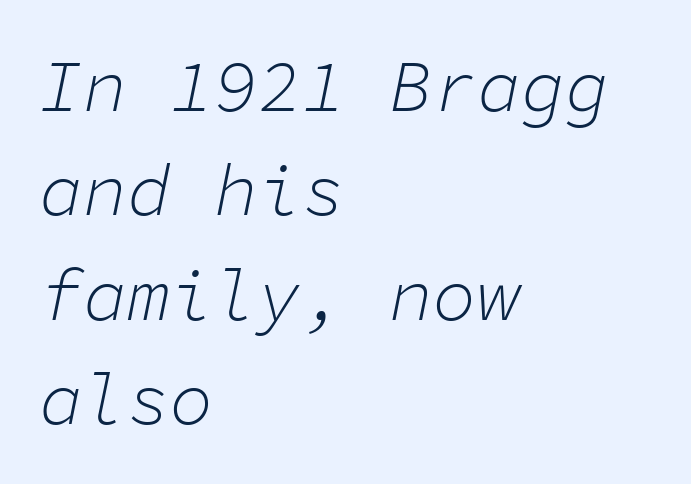
{"italic": "yes", "lean": "right", "slant_degrees": 11, "bold": "no", "weight": "light", "width": "normal", "stroke_contrast": "low", "x_height": "medium", "monospaced": "yes", "underline": "no", "align": "left", "line_spacing": "normal", "line_spacing_ratio": 1.43, "letter_spacing": "normal", "letter_spacing_em": 0.0, "glyph_px": 73}
